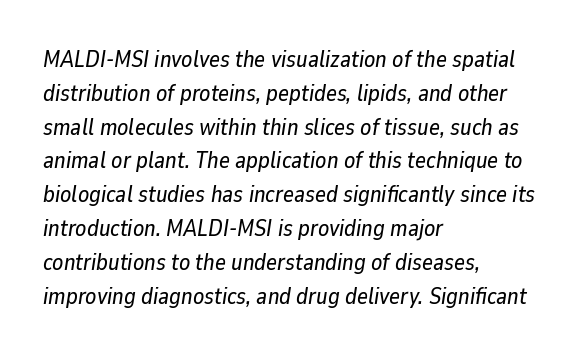
Q: Is the text italic (slanted)? A: Yes, it leans right by about 9 degrees.
Q: Is the text underlined? A: No.
Q: How is the paragraph aligned? A: Left-aligned.
Q: Is the spacing between letters normal or unusually wide? A: Normal.
Q: Is the spacing between lines tight, normal or loose? A: Normal.
